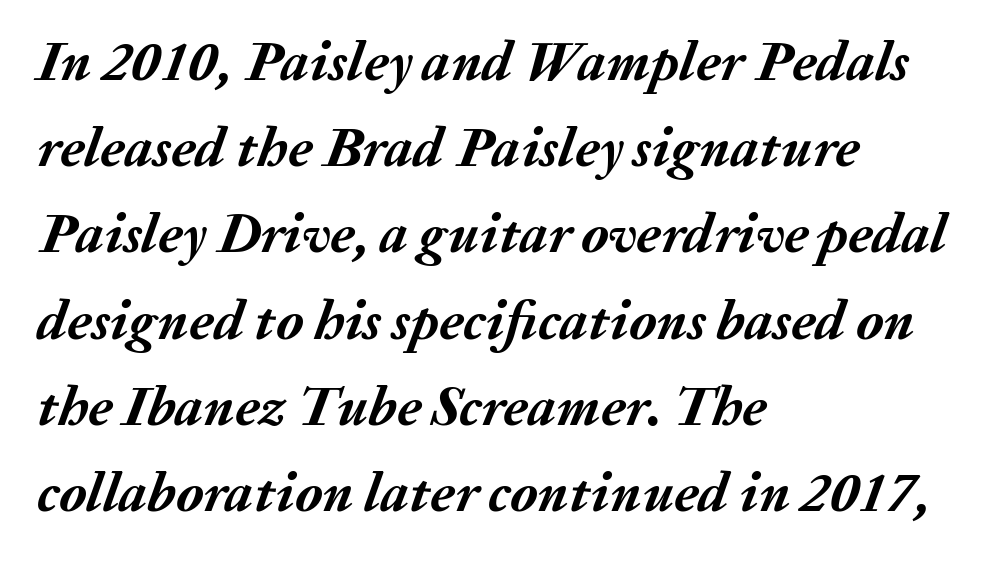
Character widths vary here, with narrow letters taking less room than wide ones. Compared with ordinary roman type, these characters are visibly tilted. Each word holds together tightly as a unit, with standard inter-letter gaps. In terms of leading, this rendering sits right in the middle. Strong, thick strokes mark this as bold type.
